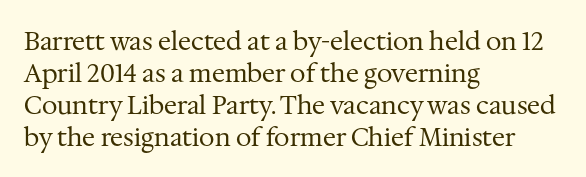
The image shows 25 px text type, upright; set left-aligned, normal line spacing (1.28x), normal letter spacing, not underlined.
